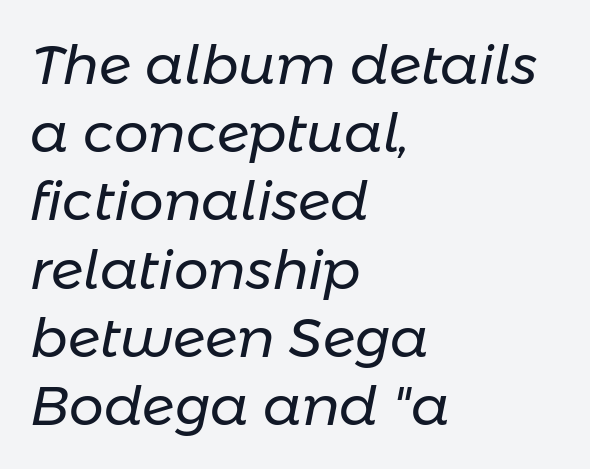
The image shows 55 px regular-weight type, italic (leaning right); set left-aligned, line spacing 1.24x, normal letter spacing, not underlined; low stroke contrast and a medium x-height.
